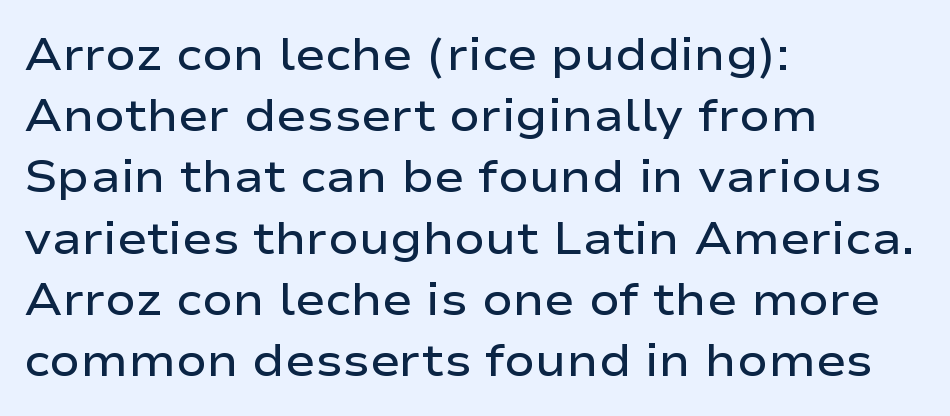
{"serif": "no", "italic": "no", "bold": "semi", "weight": "semibold", "width": "wide", "stroke_contrast": "low", "x_height": "medium", "monospaced": "no", "underline": "no", "align": "left", "line_spacing": "normal", "line_spacing_ratio": 1.36, "letter_spacing": "normal", "letter_spacing_em": 0.0, "glyph_px": 45}
